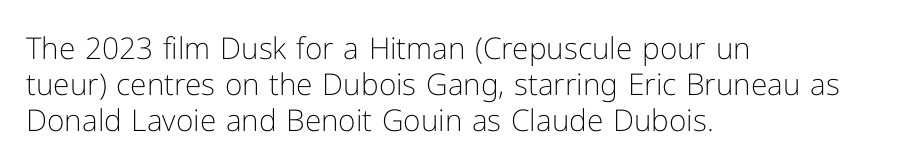
A typesetter would mark this as roman, not italic. Letter spacing: default. Varying glyph widths throughout — classic text-font behaviour. Lines of text with bare space underneath.
